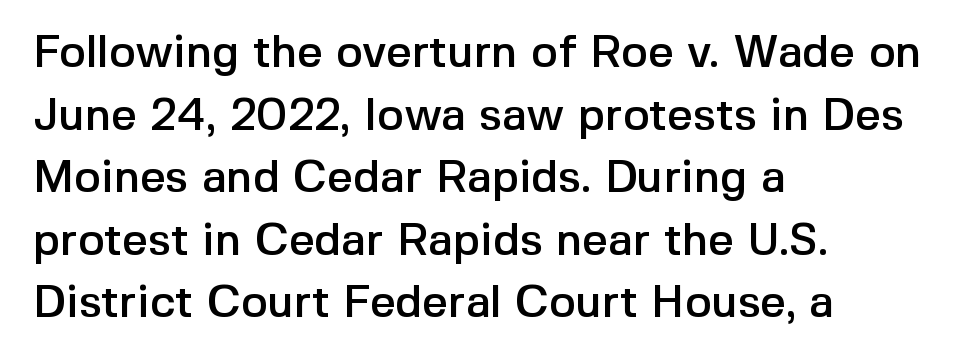
Q: Is the text italic (slanted)? A: No, it is upright.
Q: Is the typeface a serif or a sans-serif typeface? A: Sans-serif.
Q: Is the text underlined? A: No.
Q: How is the paragraph aligned? A: Left-aligned.
Q: Is the spacing between letters normal or unusually wide? A: Normal.
Q: Is the spacing between lines tight, normal or loose? A: Normal.
Q: Width (condensed, normal, or wide)? A: Normal.
Q: x-height? A: Medium.
Q: Monospaced? A: No.
